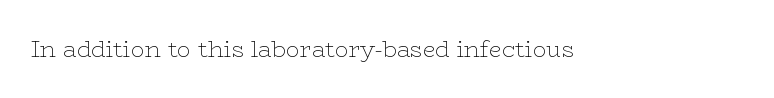
{"italic": "no", "bold": "no", "underline": "no", "letter_spacing": "normal", "letter_spacing_em": 0.0, "glyph_px": 23}
